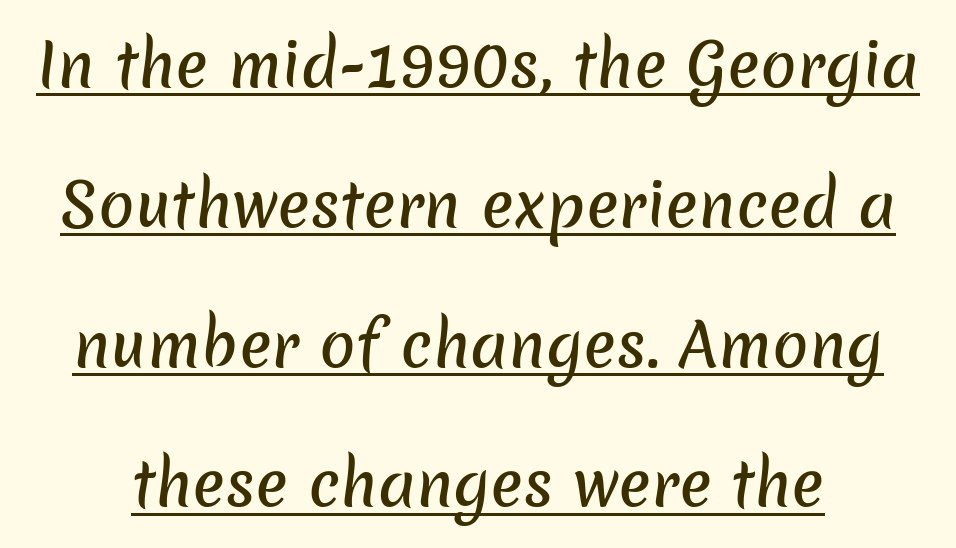
The rendering shows plain stroke endings on the letterforms — a sans-serif design. Is there an underline? Yes — a line sits under the letters. Note the varied advance widths — an 'i' is clearly narrower than an 'm'. What's the leading like? Stretched, with rows far apart.
